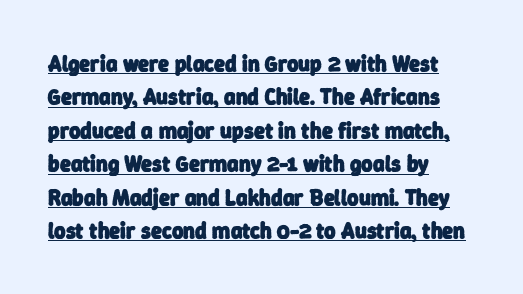
These lines keep a tight, regular rhythm from letter to letter. Notice how descenders clear the ascenders below comfortably — that's standard leading. Horizontal alignment here is leftward, the default for most running prose. Chunky letters — that's bold for sure.
